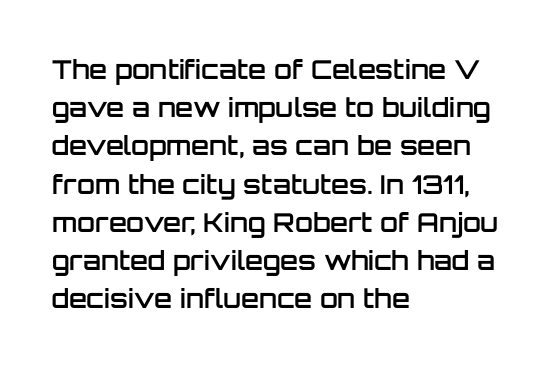
Q: Is the text bold? A: Semi-bold.
Q: Is the text italic (slanted)? A: No, it is upright.
Q: Is the text underlined? A: No.
Q: How is the paragraph aligned? A: Left-aligned.
Q: Is the spacing between letters normal or unusually wide? A: Normal.
Q: Is the spacing between lines tight, normal or loose? A: Normal.
